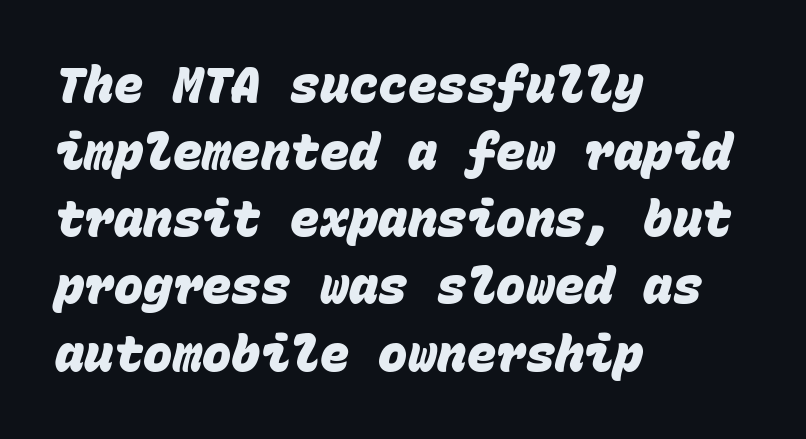
The image shows 49 px heavy sans-serif type, monospaced; set left-aligned, normal line spacing (1.37x), normal letter spacing, not underlined; low stroke contrast and a large x-height.
